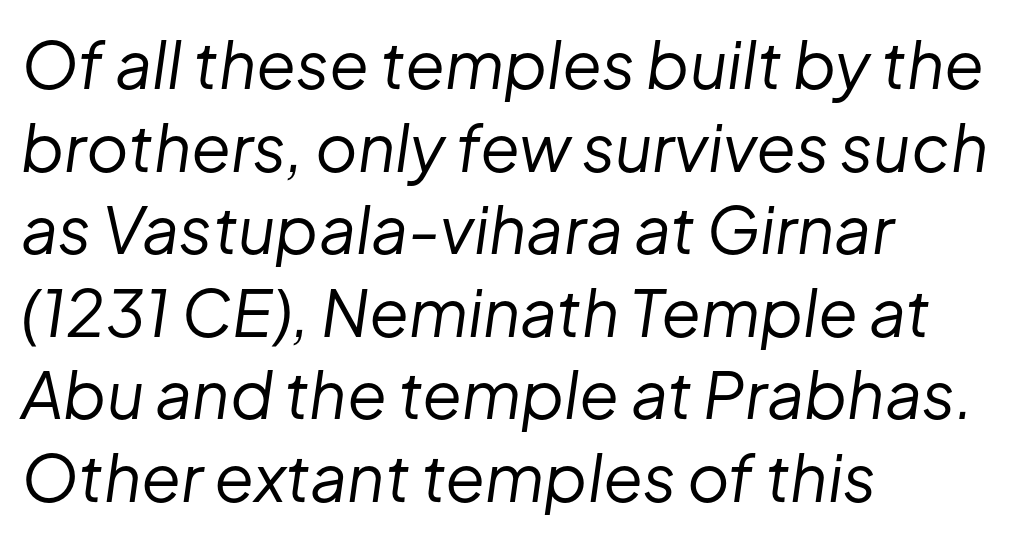
The setting favours the left margin, as ordinary paragraphs usually do. The words here are not underlined. Italic: yes, the glyphs are oblique. Nobody touched the tracking dial on this one. Looks like regular typesetting: each glyph gets only the width it needs. Regular leading.
